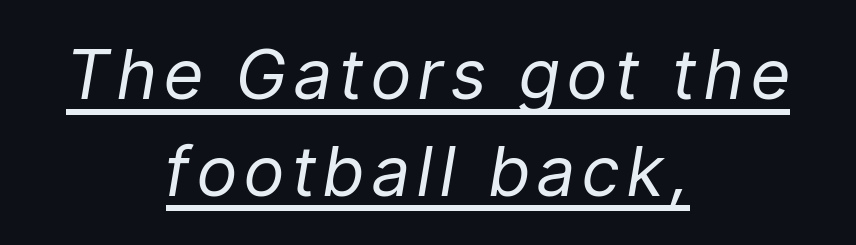
The image shows 69 px regular-weight, condensed type, italic (leaning right); set centered, normal line spacing (1.4x), underlined; low stroke contrast and a medium x-height.
